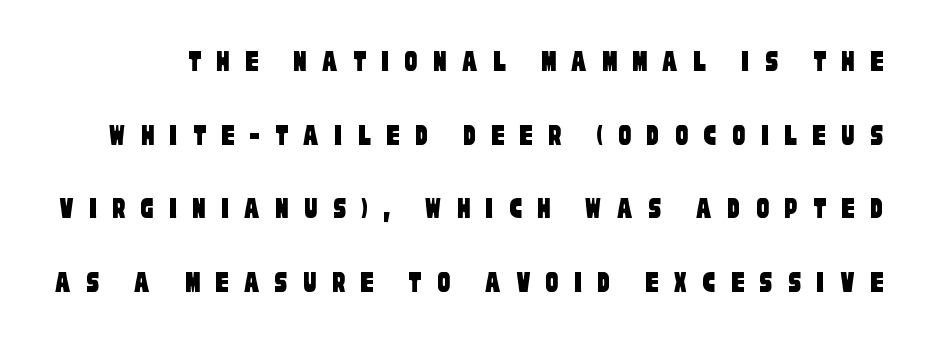
The image shows 32 px condensed sans-serif type; set loose line spacing (2.3x), unusually wide letter spacing (+0.47 em), not underlined; low stroke contrast and a large x-height.
